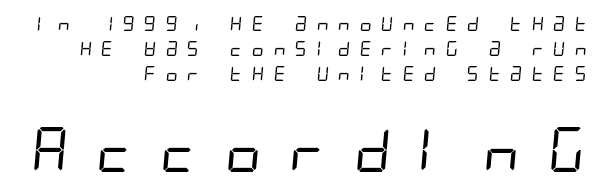
{"serif": "no", "bold": "no", "weight": "regular", "width": "condensed", "stroke_contrast": "low", "x_height": "large", "underline": "no", "line_spacing": "normal", "line_spacing_ratio": 1.66, "letter_spacing": "wide", "letter_spacing_em": 0.49, "larger_block": "second", "size_ratio": 3.0, "glyph_px": 45}
